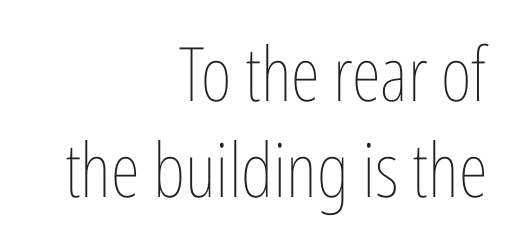
The image shows 75 px thin, condensed type, upright; set right-aligned, normal line spacing (1.28x), normal letter spacing, not underlined; low stroke contrast and a medium x-height.
